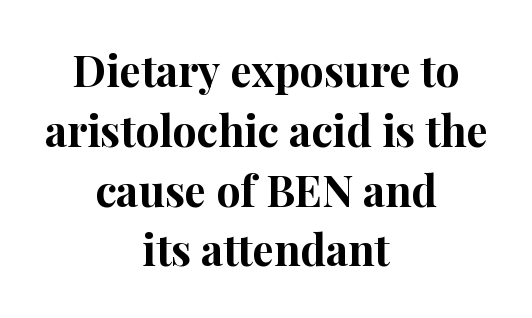
{"serif": "yes", "italic": "no", "bold": "yes", "weight": "bold", "width": "normal", "stroke_contrast": "high", "x_height": "medium", "monospaced": "no", "underline": "no", "align": "center", "line_spacing": "normal", "line_spacing_ratio": 1.39, "letter_spacing": "normal", "letter_spacing_em": 0.0, "glyph_px": 43}
